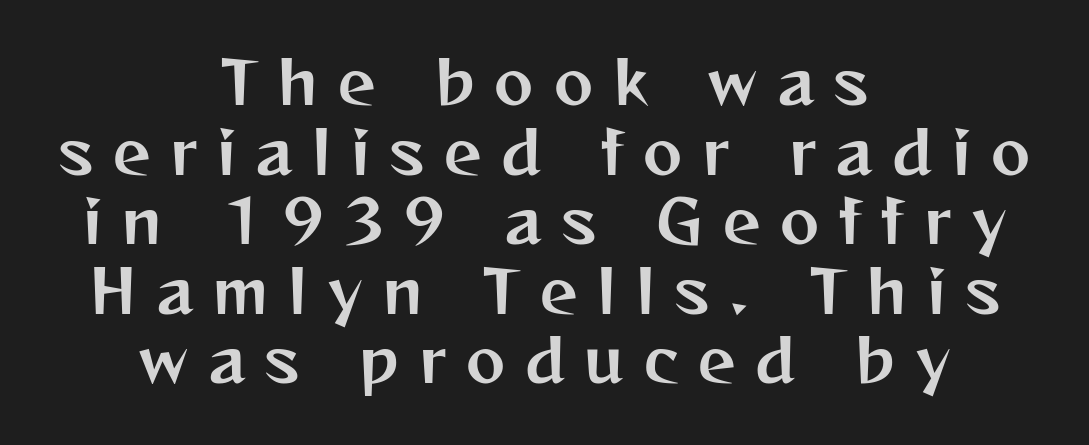
The passage shown is typeset with a sans-serif family. Descenders are the only things crossing below the line. Each word looks stretched out because of the extra space between its letters. Note the varied advance widths — an 'i' is clearly narrower than an 'm'. These lines stack symmetrically, like a column narrowing and widening about its center. Tall strokes in this sample are plumb rather than angled.
